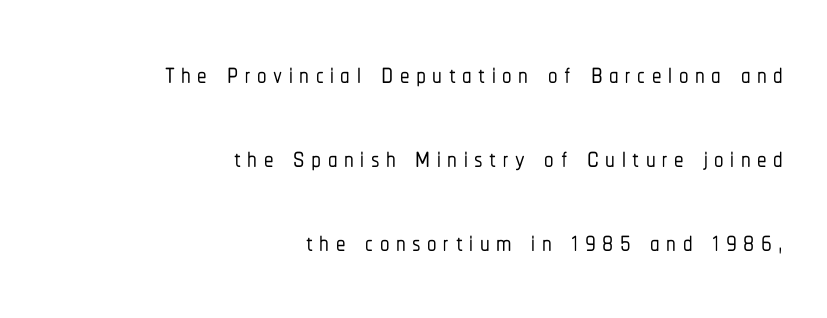
{"serif": "no", "italic": "no", "width": "condensed", "stroke_contrast": "low", "x_height": "medium", "monospaced": "no", "underline": "no", "align": "right", "line_spacing": "loose", "line_spacing_ratio": 2.21, "glyph_px": 38}
